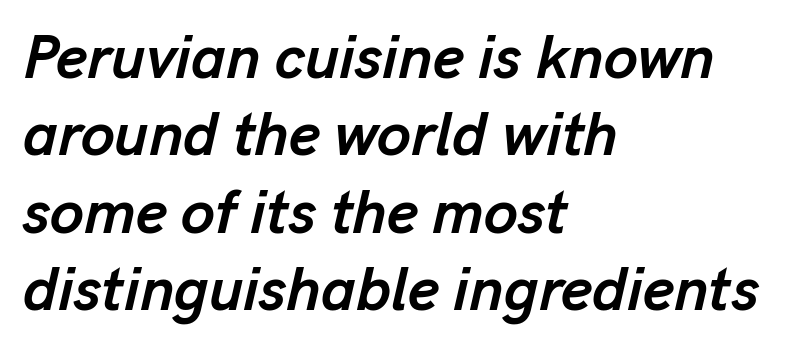
{"italic": "yes", "lean": "right", "slant_degrees": 13, "bold": "yes", "weight": "semibold", "width": "normal", "stroke_contrast": "low", "x_height": "medium", "monospaced": "no", "underline": "no", "align": "left", "line_spacing": "normal", "line_spacing_ratio": 1.27, "letter_spacing": "normal", "letter_spacing_em": 0.0, "glyph_px": 61}
